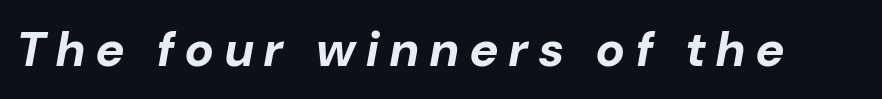
The image shows 49 px bold type, italic (leaning right); set unusually wide letter spacing (+0.23 em), not underlined; low stroke contrast and a medium x-height.
